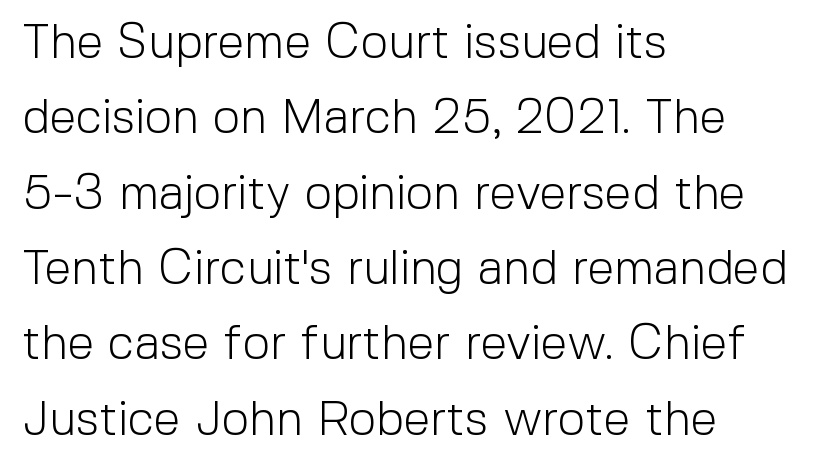
The image shows 48 px light sans-serif type, upright; set left-aligned, normal line spacing (1.57x), normal letter spacing, not underlined; a medium x-height.
